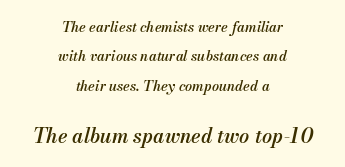
{"italic": "yes", "lean": "right", "slant_degrees": 13, "bold": "semi", "underline": "no", "align": "center", "line_spacing": "loose", "line_spacing_ratio": 2.09, "letter_spacing": "normal", "letter_spacing_em": 0.0, "larger_block": "second", "size_ratio": 1.43, "glyph_px": 20}
